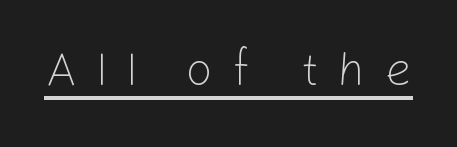
{"serif": "no", "italic": "no", "bold": "no", "weight": "light", "width": "normal", "stroke_contrast": "low", "x_height": "medium", "monospaced": "no", "underline": "yes", "letter_spacing": "wide", "letter_spacing_em": 0.39, "glyph_px": 48}
